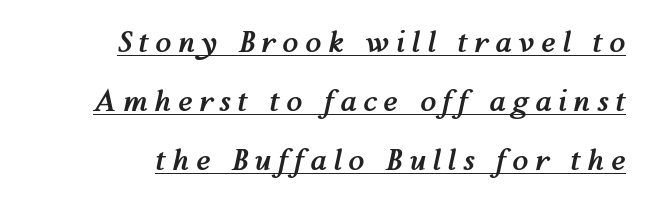
The space between consecutive lines is lavish. The sample's only ornament is a line tracing under the words. Compared with ordinary roman type, these characters are visibly tilted. The passage shown is emphatically bold. Spacing between characters has been opened up far beyond the box default. This sample has the flowing, uneven cadence of proportional lettering.
